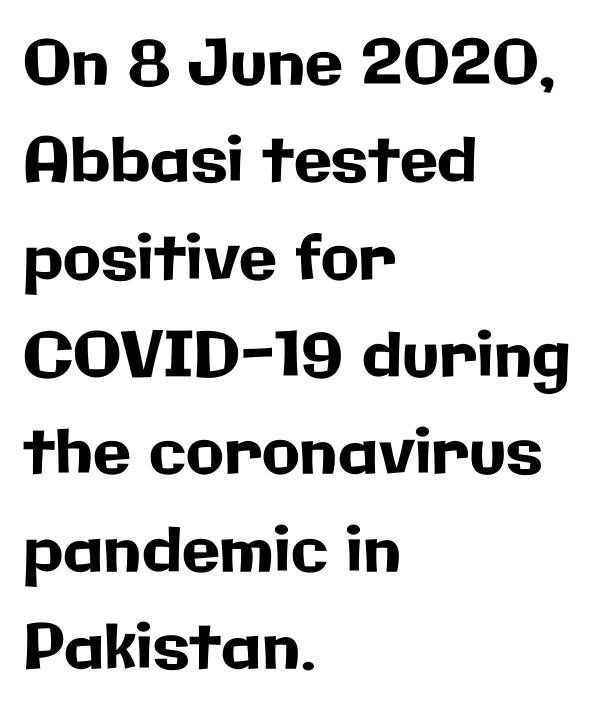
Q: Is the text italic (slanted)? A: No, it is upright.
Q: Is the typeface a serif or a sans-serif typeface? A: Sans-serif.
Q: Is the text underlined? A: No.
Q: How is the paragraph aligned? A: Left-aligned.
Q: Is the spacing between letters normal or unusually wide? A: Normal.
Q: Is the spacing between lines tight, normal or loose? A: Normal.
Q: Width (condensed, normal, or wide)? A: Normal.
Q: Stroke contrast? A: Low.
Q: x-height? A: Medium.
Q: Monospaced? A: No.
